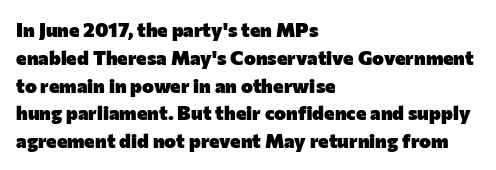
Q: Is the text bold? A: Yes.
Q: Is the text italic (slanted)? A: No, it is upright.
Q: Is the text underlined? A: No.
Q: How is the paragraph aligned? A: Left-aligned.
Q: Is the spacing between letters normal or unusually wide? A: Normal.
Q: Is the spacing between lines tight, normal or loose? A: Normal.
